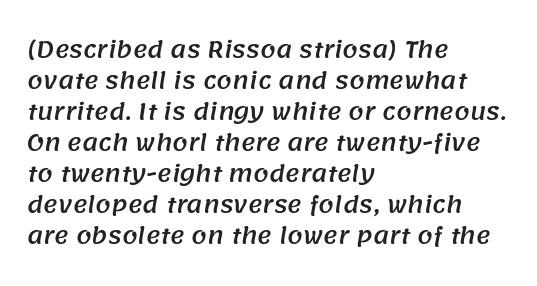
Q: Is the text underlined? A: No.
Q: How is the paragraph aligned? A: Left-aligned.
Q: Is the spacing between letters normal or unusually wide? A: Normal.
Q: Is the spacing between lines tight, normal or loose? A: Normal.
